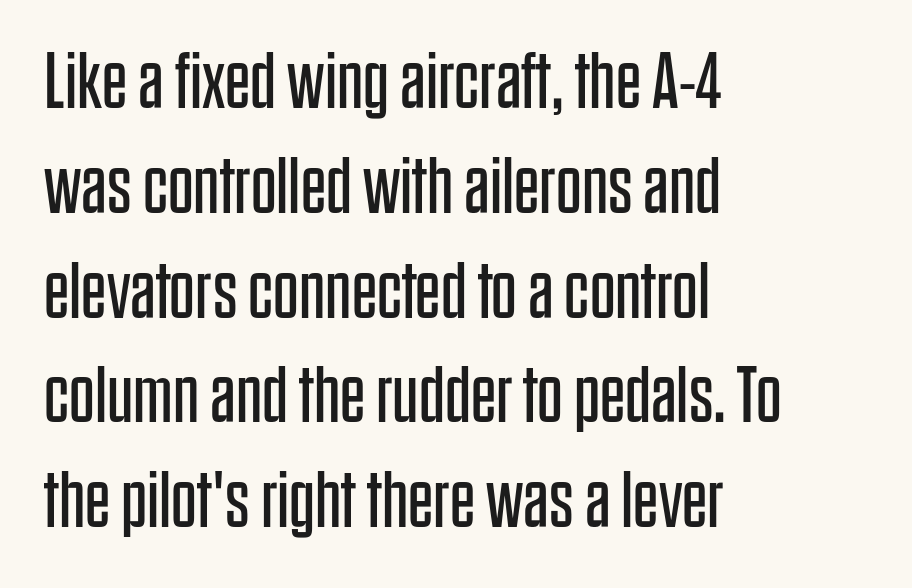
{"serif": "no", "italic": "no", "bold": "no", "weight": "regular", "width": "condensed", "stroke_contrast": "low", "x_height": "large", "monospaced": "no", "underline": "no", "align": "left", "line_spacing": "normal", "line_spacing_ratio": 1.31, "letter_spacing": "normal", "letter_spacing_em": 0.0, "glyph_px": 80}
